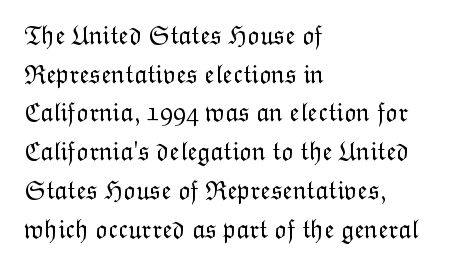
{"italic": "no", "bold": "no", "underline": "no", "align": "left", "line_spacing": "normal", "line_spacing_ratio": 1.49, "letter_spacing": "normal", "letter_spacing_em": 0.0, "glyph_px": 26}
